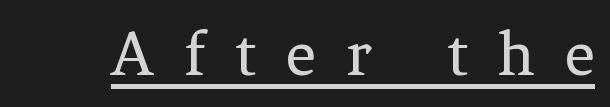
Q: Is the text bold? A: No.
Q: Is the text italic (slanted)? A: No, it is upright.
Q: Is the typeface a serif or a sans-serif typeface? A: Serif.
Q: Is the text underlined? A: Yes.
Q: Is the spacing between letters normal or unusually wide? A: Unusually wide.
Q: Width (condensed, normal, or wide)? A: Normal.
Q: Stroke contrast? A: Low.
Q: x-height? A: Medium.
Q: Monospaced? A: No.
